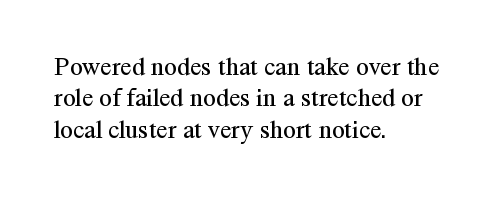
Q: Is the text bold? A: No.
Q: Is the text italic (slanted)? A: No, it is upright.
Q: Is the text underlined? A: No.
Q: How is the paragraph aligned? A: Left-aligned.
Q: Is the spacing between letters normal or unusually wide? A: Normal.
